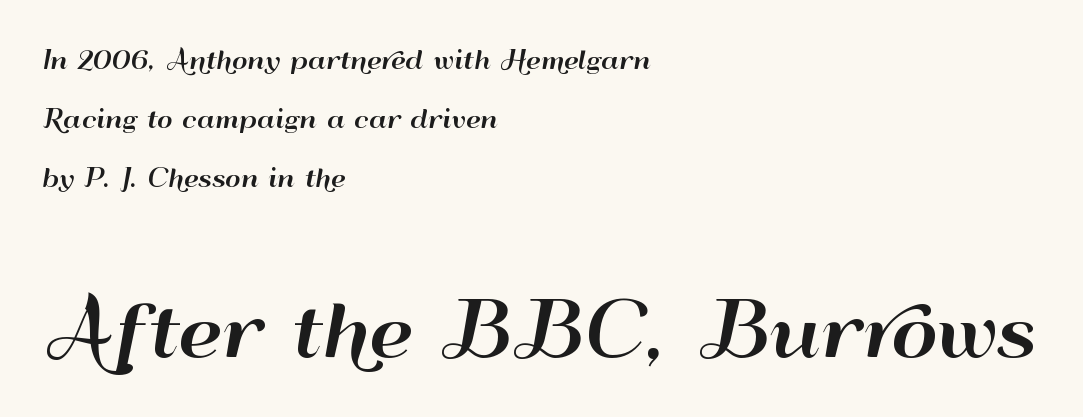
Honestly, the rows look like they've been pulled way apart. If you squint, the bottom block still reads clearly — it's the larger of the two. Spacing verdict: proportional, widths tailored to each character. Each word holds together tightly as a unit, with standard inter-letter gaps. Is the block centered? No — it sits flush against the left margin.
